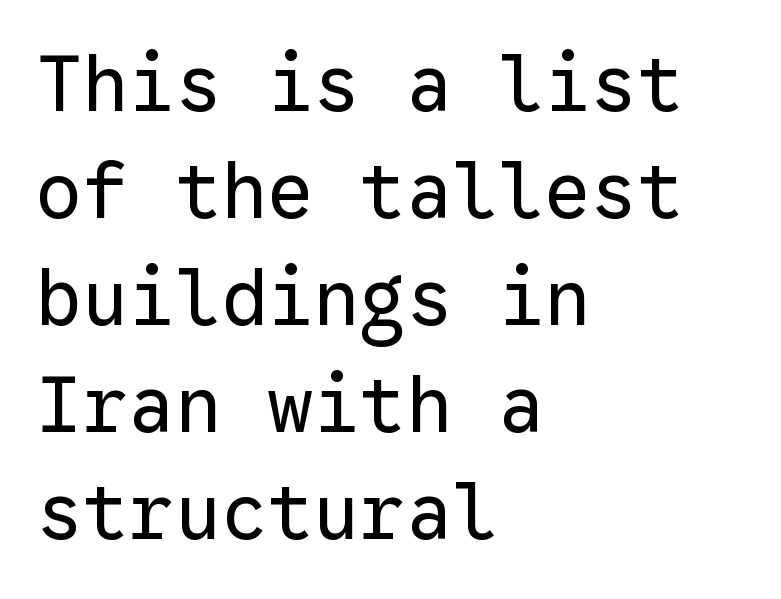
{"serif": "no", "italic": "no", "bold": "no", "weight": "regular", "width": "normal", "stroke_contrast": "low", "x_height": "medium", "monospaced": "yes", "underline": "no", "align": "left", "line_spacing": "normal", "line_spacing_ratio": 1.39, "letter_spacing": "normal", "letter_spacing_em": 0.0, "glyph_px": 77}
